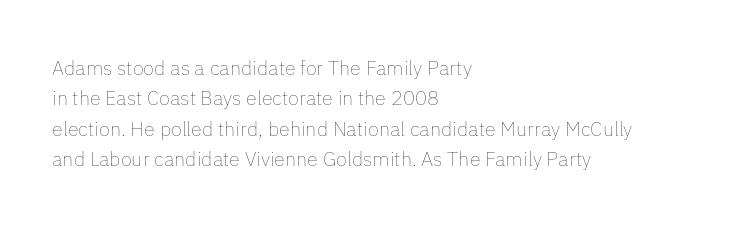
The typesetting does not lean heavy: it is not bold. Words appear dense and cohesive because spacing is normal. Every character sits straight up, as roman type does. What's the leading like? Ordinary, nothing unusual. Glance below the letters and you will spot only blank space.
